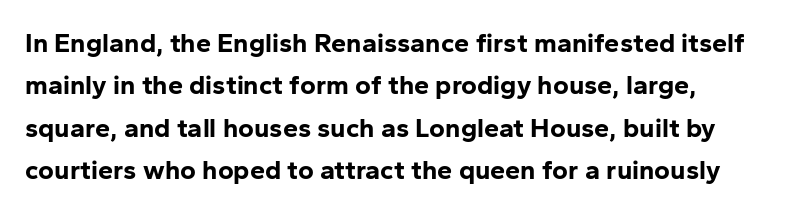
The image shows 27 px bold type, upright; set left-aligned, normal line spacing (1.57x), normal letter spacing, not underlined.
